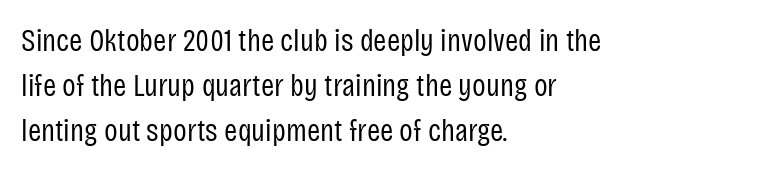
The image shows 32 px regular-weight, condensed sans-serif type, upright; set left-aligned, normal line spacing (1.41x), normal letter spacing, not underlined; low stroke contrast and a large x-height.
